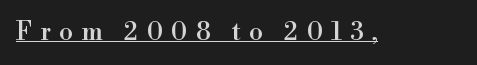
The image shows 25 px text type, upright; set unusually wide letter spacing (+0.32 em), underlined.
